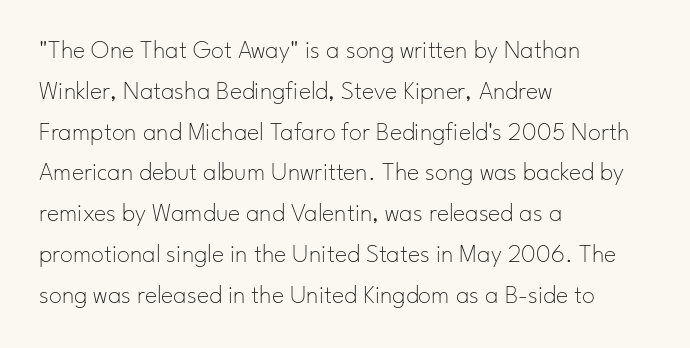
The image shows 26 px text type, upright; set left-aligned, normal line spacing (1.57x), normal letter spacing, not underlined.
